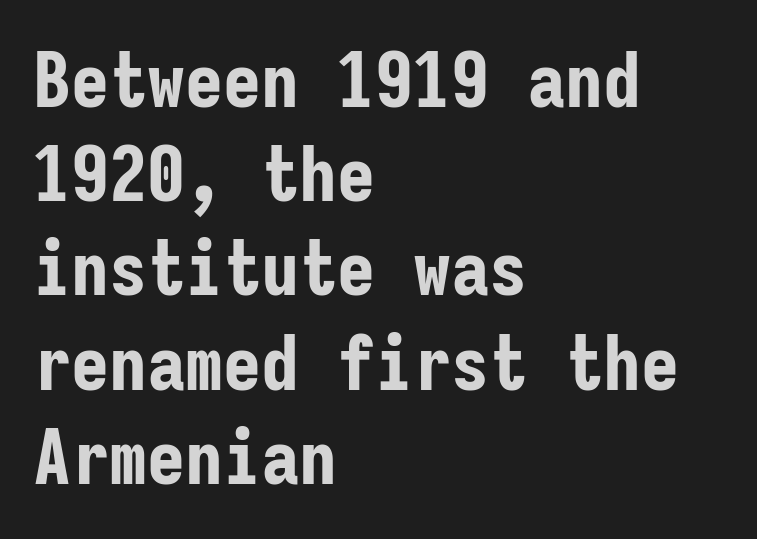
{"serif": "no", "italic": "no", "bold": "yes", "weight": "bold", "width": "condensed", "stroke_contrast": "low", "x_height": "medium", "monospaced": "yes", "underline": "no", "align": "left", "line_spacing_ratio": 1.24, "letter_spacing": "normal", "letter_spacing_em": 0.0, "glyph_px": 76}
